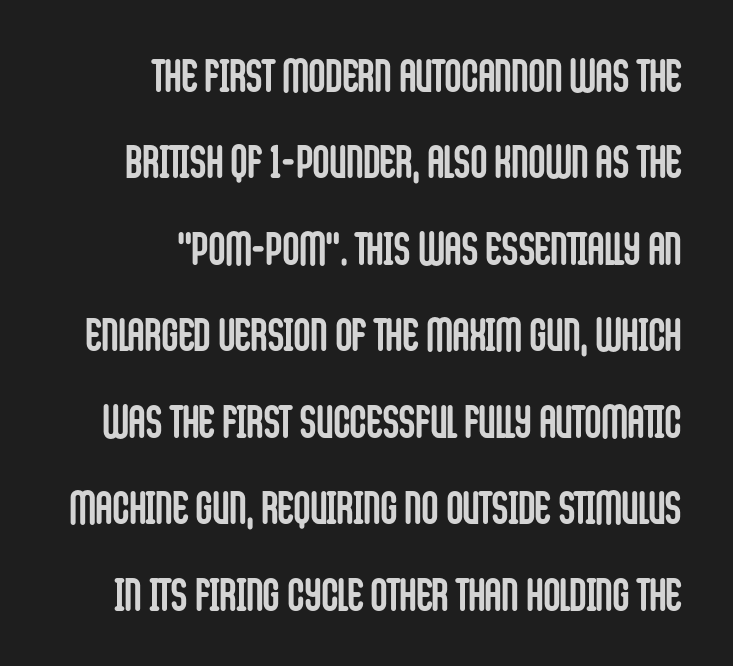
{"serif": "no", "italic": "no", "bold": "yes", "weight": "semibold", "width": "condensed", "stroke_contrast": "low", "x_height": "large", "monospaced": "no", "underline": "no", "align": "right", "line_spacing_ratio": 1.88, "letter_spacing": "normal", "letter_spacing_em": 0.0, "glyph_px": 46}
